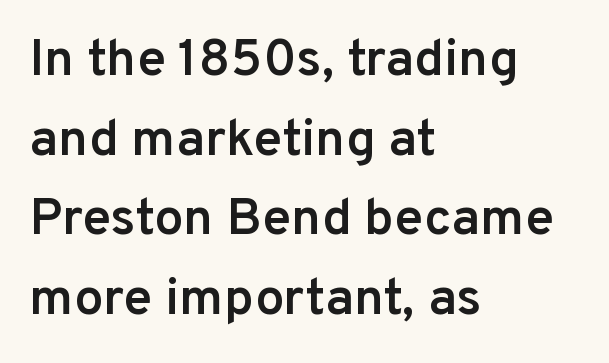
The rendering uses a moderate line-height, typical for paragraphs. These lines carry some extra weight — a demibold, not a full bold. Vertical strokes here are truly vertical. This sample has the flowing, uneven cadence of proportional lettering. Is this a sans? Yes — the strokes have no serifs. Only glyphs here, with clear space below each row.
